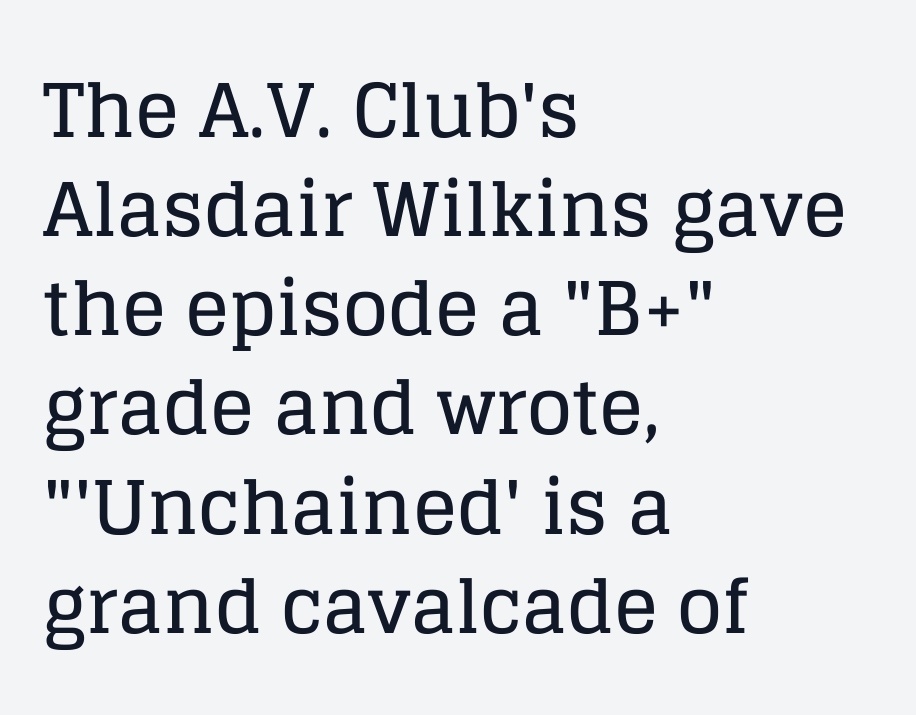
{"serif": "yes", "italic": "no", "width": "normal", "stroke_contrast": "low", "x_height": "large", "monospaced": "no", "underline": "no", "align": "left", "line_spacing": "normal", "line_spacing_ratio": 1.34, "letter_spacing": "normal", "letter_spacing_em": 0.0, "glyph_px": 74}
